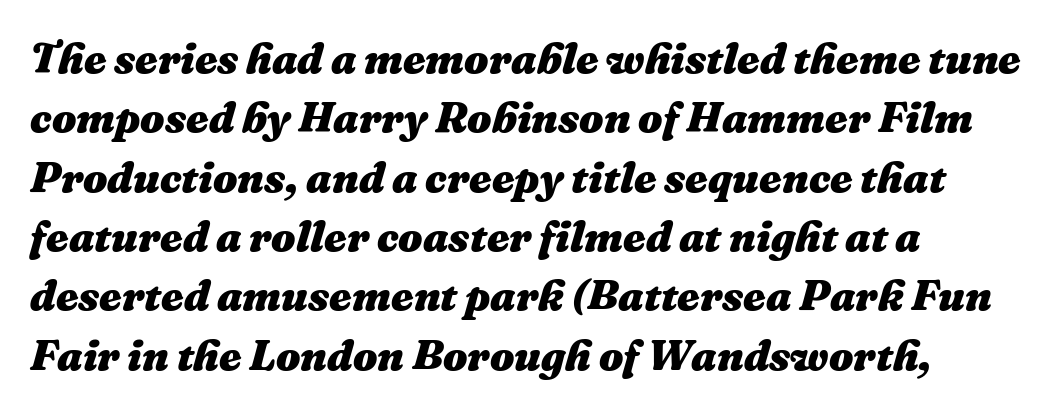
Q: Is the text bold? A: Yes.
Q: Is the text italic (slanted)? A: Yes, it leans right by about 16 degrees.
Q: Is the text underlined? A: No.
Q: How is the paragraph aligned? A: Left-aligned.
Q: Is the spacing between letters normal or unusually wide? A: Normal.
Q: Is the spacing between lines tight, normal or loose? A: Normal.
Q: Width (condensed, normal, or wide)? A: Normal.
Q: Stroke contrast? A: Medium.
Q: x-height? A: Medium.
Q: Monospaced? A: No.
